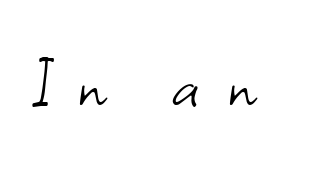
{"serif": "no", "bold": "no", "weight": "light", "width": "normal", "stroke_contrast": "low", "x_height": "small", "monospaced": "no", "underline": "no", "letter_spacing": "wide", "letter_spacing_em": 0.34, "glyph_px": 79}
